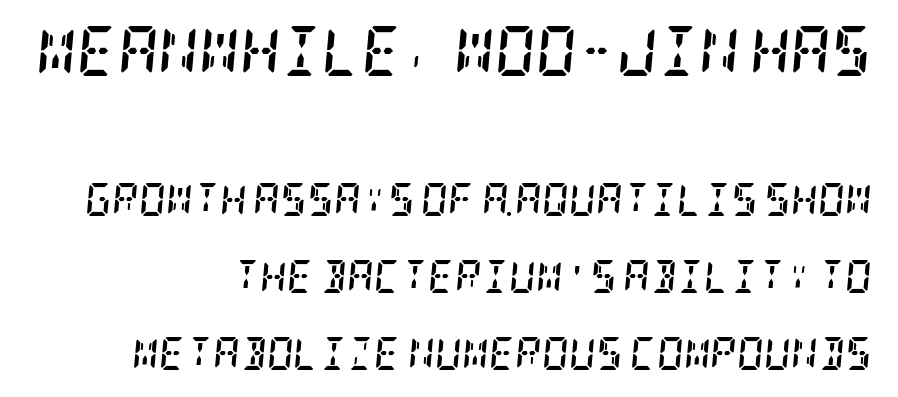
{"serif": "yes", "italic": "yes", "lean": "right", "slant_degrees": 5, "bold": "yes", "weight": "semibold", "width": "condensed", "stroke_contrast": "low", "x_height": "large", "underline": "no", "align": "right", "line_spacing": "loose", "line_spacing_ratio": 2.34, "letter_spacing": "normal", "letter_spacing_em": 0.0, "larger_block": "first", "size_ratio": 1.52, "glyph_px": 50}
